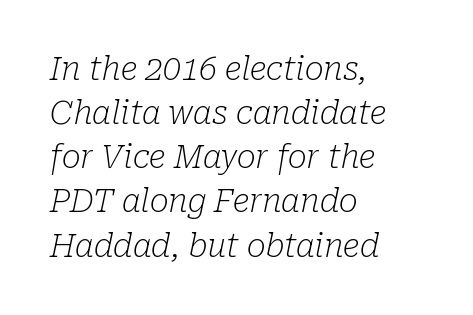
The image shows 32 px light serif type, italic (leaning right); set left-aligned, normal line spacing (1.38x), normal letter spacing, not underlined; low stroke contrast and a medium x-height.
